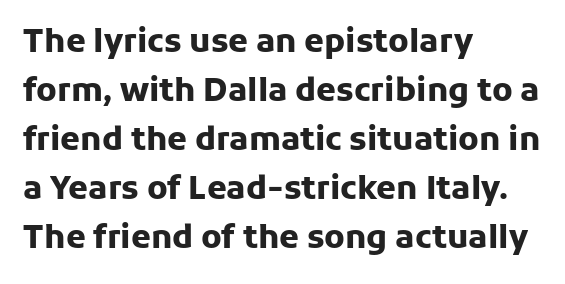
Q: Is the text bold? A: Yes.
Q: Is the text italic (slanted)? A: No, it is upright.
Q: Is the typeface a serif or a sans-serif typeface? A: Sans-serif.
Q: Is the text underlined? A: No.
Q: How is the paragraph aligned? A: Left-aligned.
Q: Is the spacing between letters normal or unusually wide? A: Normal.
Q: Is the spacing between lines tight, normal or loose? A: Normal.
Q: Width (condensed, normal, or wide)? A: Normal.
Q: Stroke contrast? A: Low.
Q: x-height? A: Medium.
Q: Monospaced? A: No.
